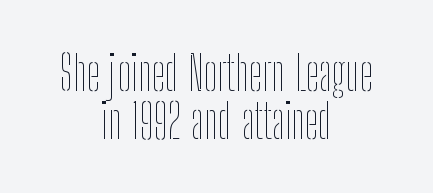
Q: Is the text bold? A: No.
Q: Is the text italic (slanted)? A: No, it is upright.
Q: Is the text underlined? A: No.
Q: How is the paragraph aligned? A: Centered.
Q: Is the spacing between letters normal or unusually wide? A: Normal.
Q: Is the spacing between lines tight, normal or loose? A: Tight.
Q: Width (condensed, normal, or wide)? A: Condensed.
Q: Stroke contrast? A: Low.
Q: x-height? A: Medium.
Q: Monospaced? A: No.
